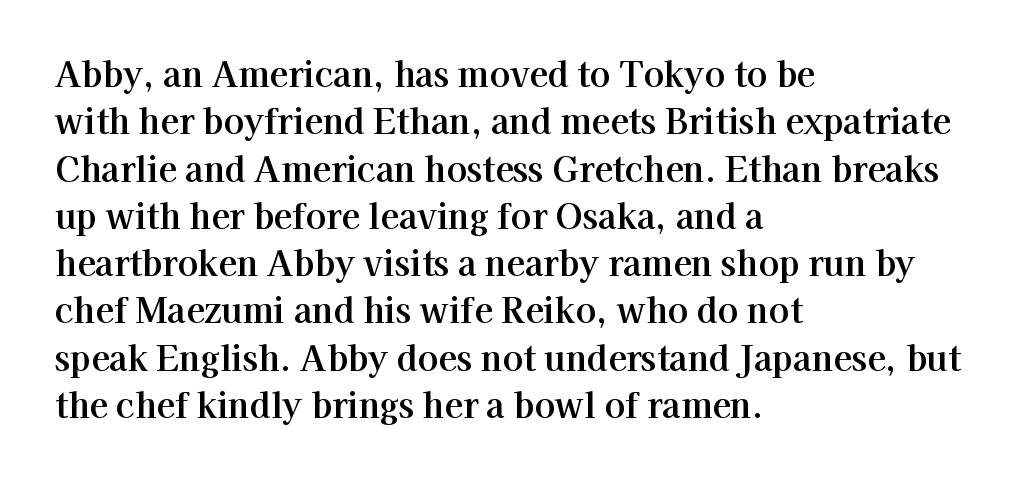
{"serif": "yes", "italic": "no", "width": "normal", "stroke_contrast": "high", "x_height": "medium", "monospaced": "no", "underline": "no", "align": "left", "line_spacing": "normal", "line_spacing_ratio": 1.39, "letter_spacing": "normal", "letter_spacing_em": 0.0, "glyph_px": 34}
